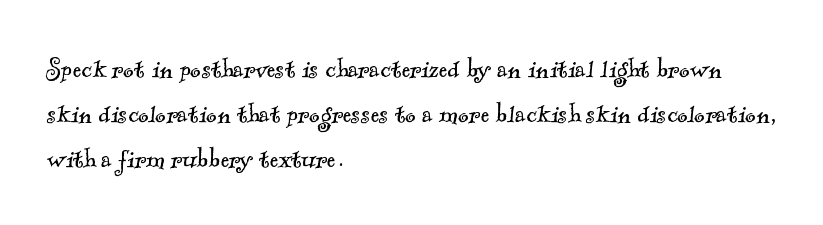
Where is the straight margin? On the left. Each stroke keeps to a modest, everyday thickness or less. Old-style or modern, the face here clearly has serifs. These lines sit exactly where default settings would place them. Words appear dense and cohesive because spacing is normal.
